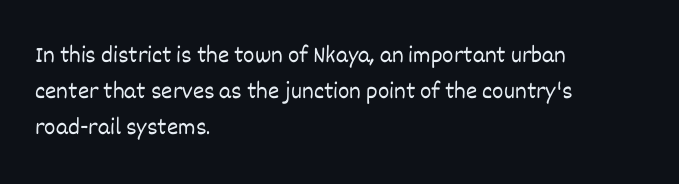
Default kerning and tracking; the words read as compact shapes. Tall strokes in this sample are plumb rather than angled. This rendering uses left alignment, leaving the right contour irregular. Students, observe: this is what conventionally led text looks like. Each stroke keeps to a modest, everyday thickness or less. Honestly, there is no underline to notice here at all.
